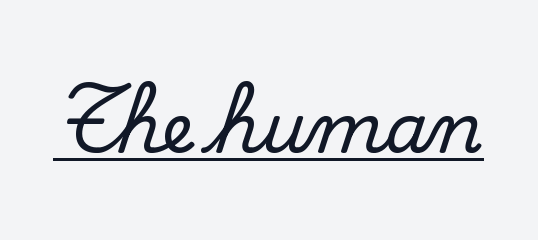
Q: Is the text italic (slanted)? A: Yes.
Q: Is the text underlined? A: Yes.
Q: Is the spacing between letters normal or unusually wide? A: Normal.
Q: Width (condensed, normal, or wide)? A: Normal.
Q: Stroke contrast? A: Medium.
Q: x-height? A: Small.
Q: Monospaced? A: No.
